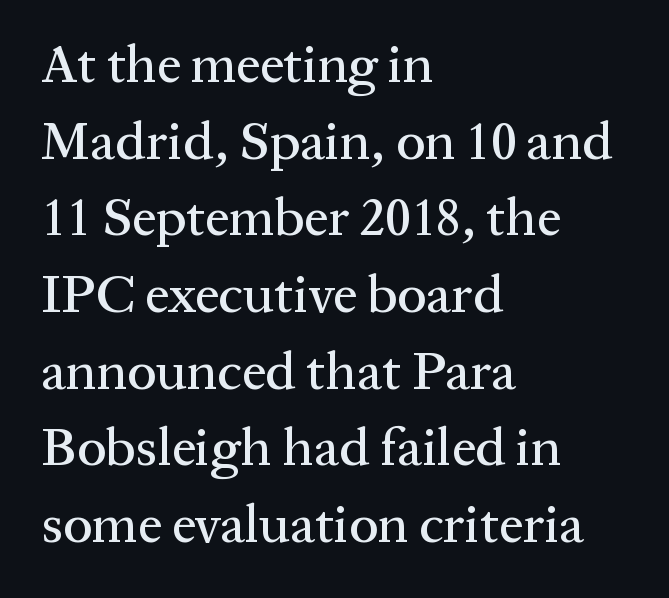
The image shows 54 px serif type, upright; set left-aligned, normal line spacing (1.42x), normal letter spacing, not underlined; medium stroke contrast and a medium x-height.
